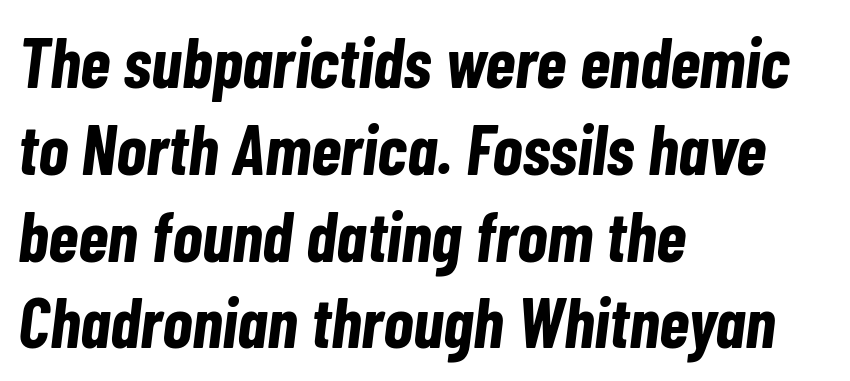
The image shows 70 px bold, condensed type, italic (leaning right); set left-aligned, line spacing 1.24x, normal letter spacing, not underlined; low stroke contrast and a medium x-height.
